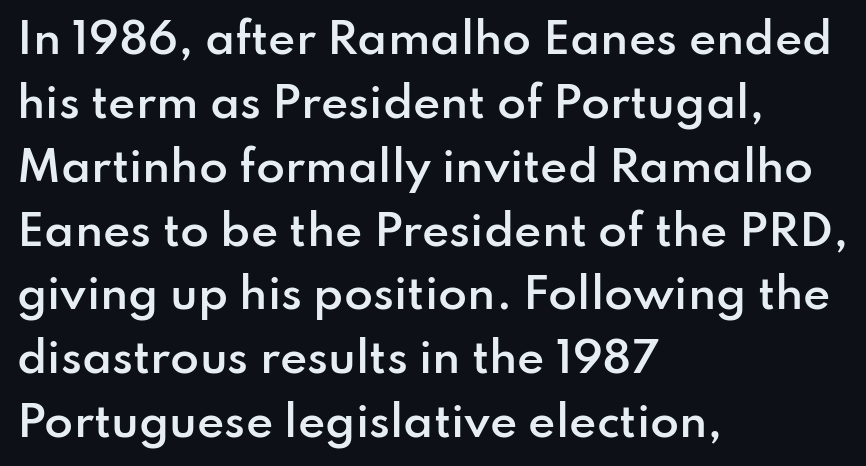
{"serif": "no", "italic": "no", "bold": "semi", "weight": "semibold", "width": "normal", "stroke_contrast": "low", "x_height": "small", "monospaced": "no", "underline": "no", "align": "left", "line_spacing": "normal", "line_spacing_ratio": 1.52, "letter_spacing": "normal", "letter_spacing_em": 0.0, "glyph_px": 42}
